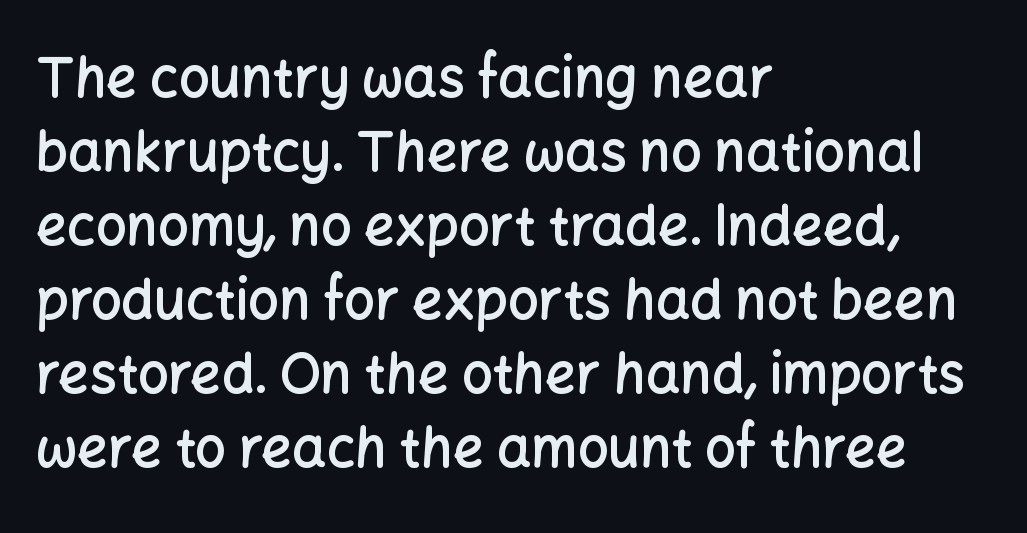
No extra tracking has been applied to these lines. This is the in-between weight designers call semibold or demi. Looks like regular typesetting: each glyph gets only the width it needs. Does the type have serifs? No, each stem ends abruptly.
